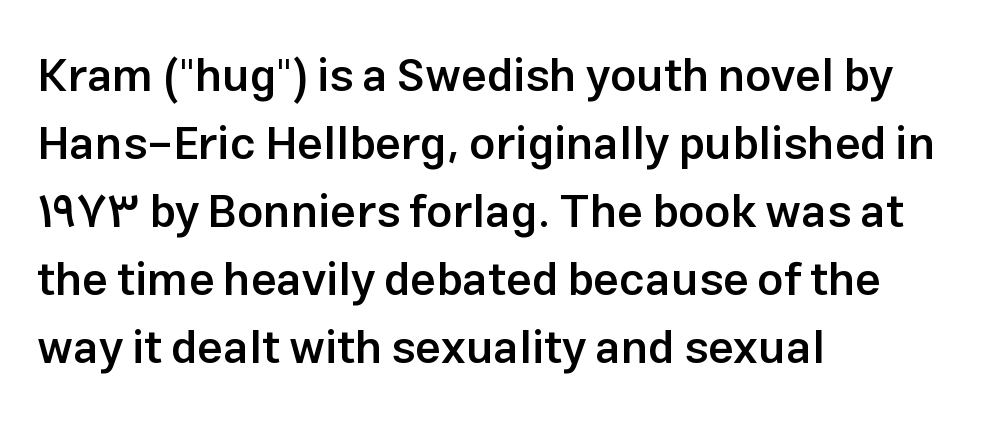
{"serif": "no", "italic": "no", "bold": "semi", "weight": "semibold", "width": "normal", "stroke_contrast": "low", "x_height": "medium", "monospaced": "no", "underline": "no", "align": "left", "line_spacing": "normal", "line_spacing_ratio": 1.48, "letter_spacing": "normal", "letter_spacing_em": 0.0, "glyph_px": 46}
